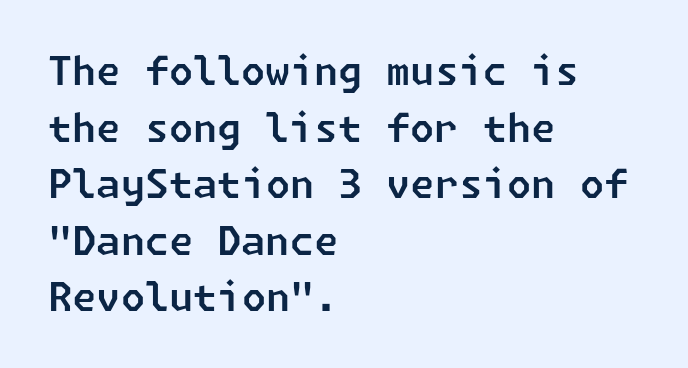
The image shows 39 px sans-serif type; set left-aligned, normal line spacing (1.45x), normal letter spacing, not underlined; low stroke contrast and a medium x-height.
